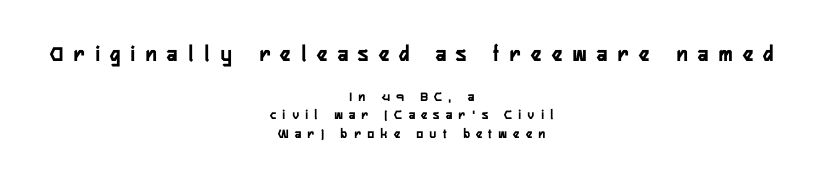
{"italic": "no", "bold": "yes", "underline": "no", "align": "center", "line_spacing": "normal", "line_spacing_ratio": 1.32, "letter_spacing": "wide", "letter_spacing_em": 0.47, "larger_block": "first", "size_ratio": 1.64, "glyph_px": 23}
